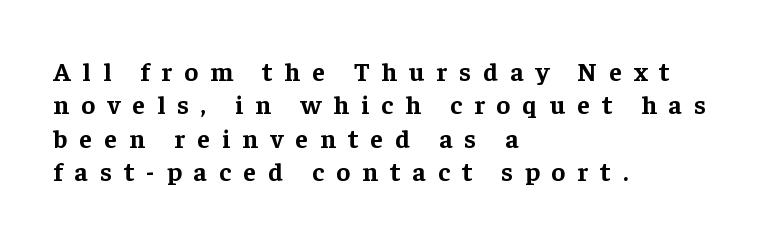
{"italic": "no", "bold": "yes", "underline": "no", "align": "left", "line_spacing": "normal", "line_spacing_ratio": 1.28, "letter_spacing": "wide", "letter_spacing_em": 0.47, "glyph_px": 26}
